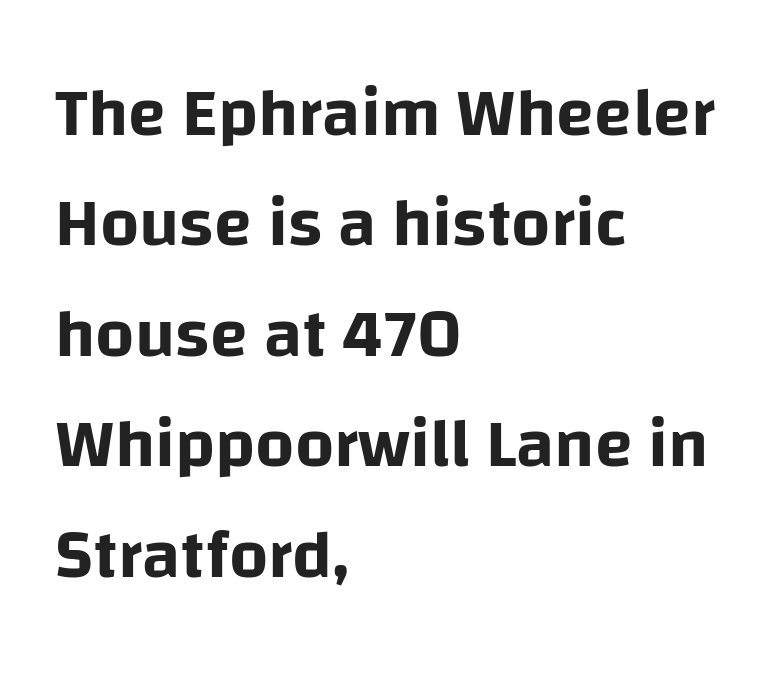
Q: Is the text italic (slanted)? A: No, it is upright.
Q: Is the typeface a serif or a sans-serif typeface? A: Sans-serif.
Q: Is the text underlined? A: No.
Q: How is the paragraph aligned? A: Left-aligned.
Q: Is the spacing between letters normal or unusually wide? A: Normal.
Q: Is the spacing between lines tight, normal or loose? A: Normal.
Q: Width (condensed, normal, or wide)? A: Normal.
Q: Stroke contrast? A: Low.
Q: x-height? A: Large.
Q: Monospaced? A: No.
